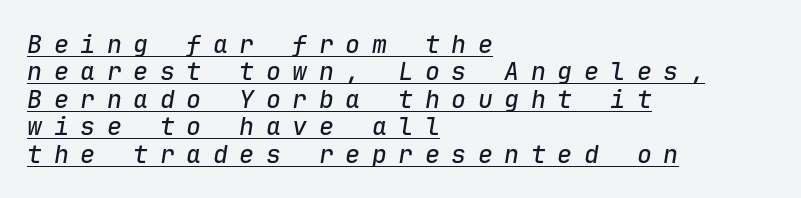
{"italic": "yes", "lean": "right", "slant_degrees": 9, "underline": "yes", "align": "left", "line_spacing": "tight", "line_spacing_ratio": 1.1, "letter_spacing": "wide", "letter_spacing_em": 0.46, "glyph_px": 25}
